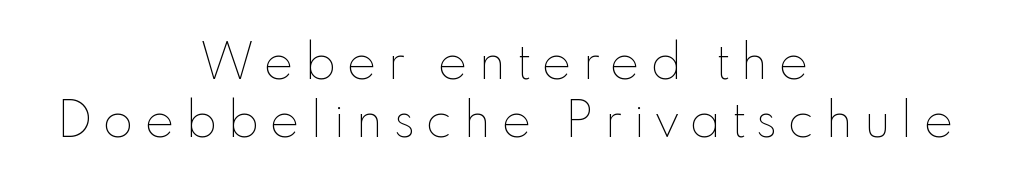
The image shows 49 px thin type, upright; set centered, line spacing 1.18x, unusually wide letter spacing (+0.23 em), not underlined; low stroke contrast and a small x-height.
